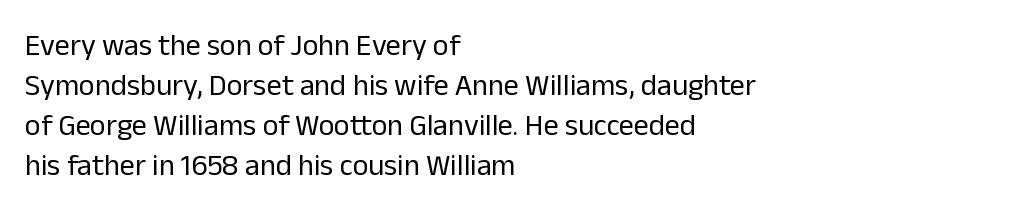
{"serif": "no", "italic": "no", "bold": "no", "weight": "regular", "width": "normal", "stroke_contrast": "low", "x_height": "medium", "monospaced": "no", "underline": "no", "align": "left", "line_spacing": "normal", "line_spacing_ratio": 1.33, "letter_spacing": "normal", "letter_spacing_em": 0.0, "glyph_px": 30}
